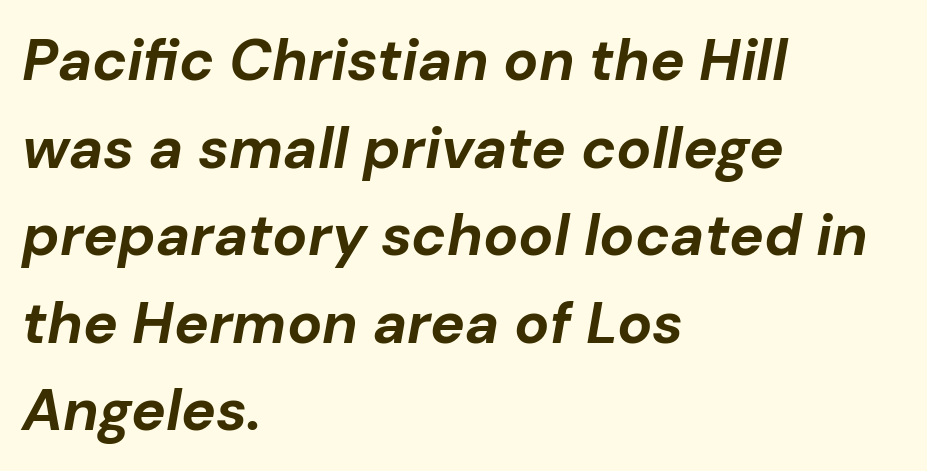
Each letter keeps its own natural width here, so spacing adapts to shape. The letters are bold, with thick, heavy strokes. A classic flush-left, rag-right setting is used for this passage. The horizontal fit of the characters is conventional and even. Whoever set this chose a conventional vertical rhythm. Unmarked baselines from the first word to the last.
